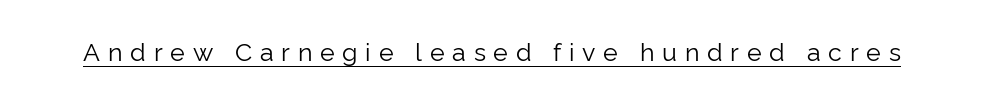
The image shows 25 px text type, upright; set unusually wide letter spacing (+0.31 em), underlined.
